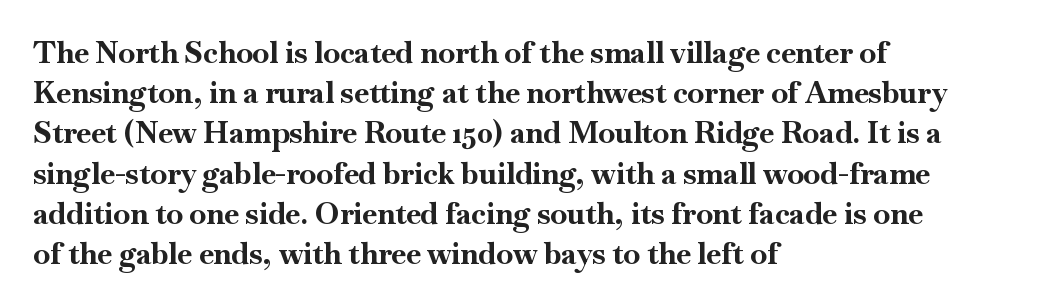
The image shows 30 px bold serif type, upright; set left-aligned, normal line spacing (1.34x), normal letter spacing, not underlined; high stroke contrast and a small x-height.
